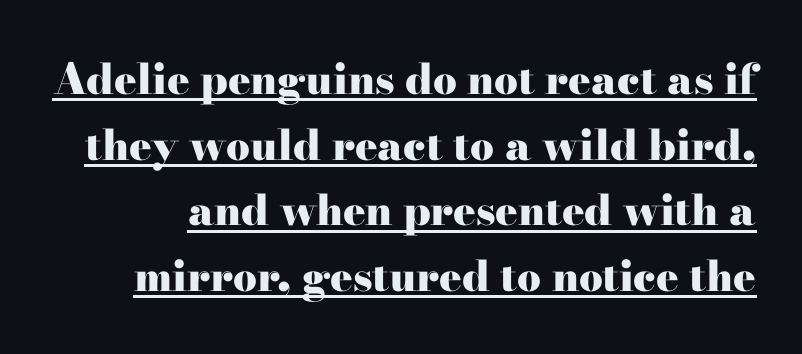
This rendering leaves character spacing at its baseline value. The axis of the letterforms is exactly vertical. The face used here is proportionally spaced, like ordinary book or web type. The font family rendered here belongs to the serif group. What decoration does the sample have? An underline. On the weight axis this lands at bold, roughly 700.
